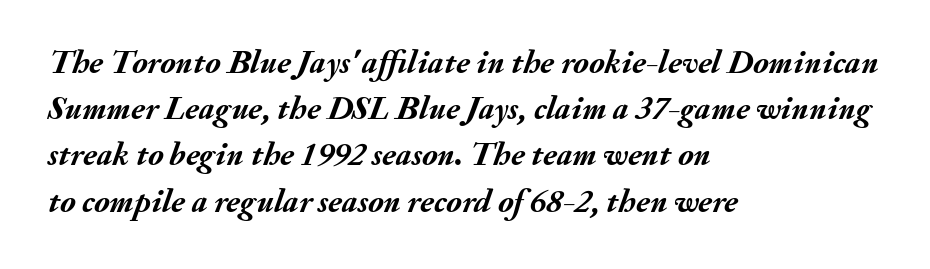
Q: Is the text bold? A: Yes.
Q: Is the text italic (slanted)? A: Yes, it leans right by about 20 degrees.
Q: Is the text underlined? A: No.
Q: How is the paragraph aligned? A: Left-aligned.
Q: Is the spacing between letters normal or unusually wide? A: Normal.
Q: Is the spacing between lines tight, normal or loose? A: Normal.
Q: Width (condensed, normal, or wide)? A: Normal.
Q: Stroke contrast? A: Medium.
Q: x-height? A: Small.
Q: Monospaced? A: No.
